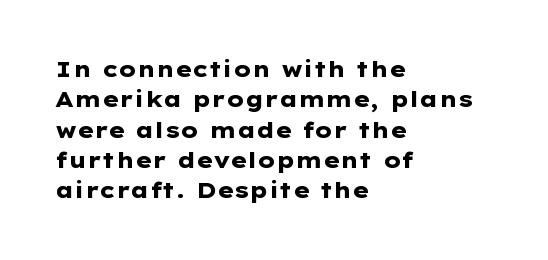
The paragraph shown leans on its left margin. The glyphs have the mass of a bold cut. How are the letters spaced? Ordinarily, with no added tracking. This sample uses an upright cut, with every glyph sitting square on the baseline.
